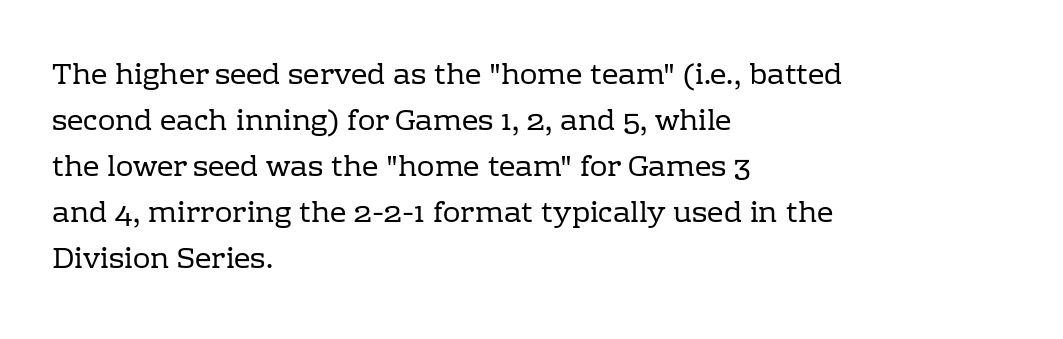
Words appear dense and cohesive because spacing is normal. The line-height multiplier appears to be the usual default. The type family on display is of the serif kind. The passage shown is not bold in any degree.
